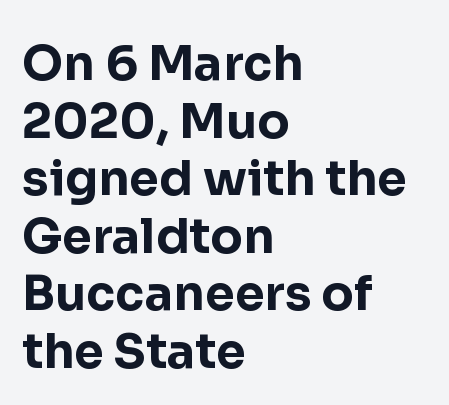
Looks like regular typesetting: each glyph gets only the width it needs. These lines stack with their left ends in a neat column. In terms of letterform style, serifs are entirely absent. Any mark beneath the type? The region is blank.
